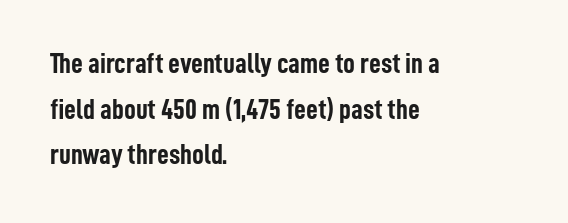
The image shows 29 px semibold, condensed sans-serif type, upright; set left-aligned, normal line spacing (1.57x), normal letter spacing, not underlined; low stroke contrast and a medium x-height.
